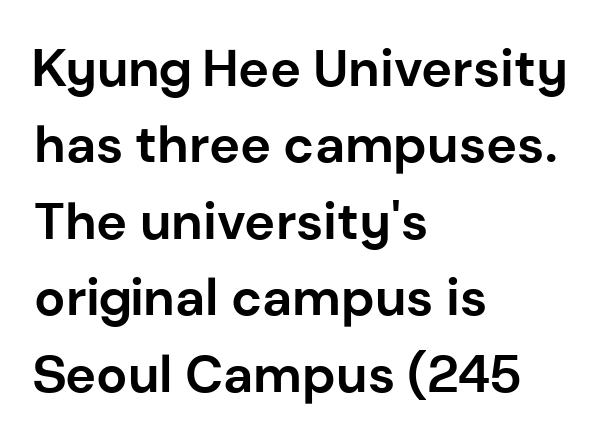
Quick note: interline space is typical. Type style note: lacks serifs. In terms of letterspacing, this is plain default setting. The passage shown is typed in a proportional face where columns would drift. Do the letters lean? They stand straight. Each line starts at the same left margin while the right side varies.
